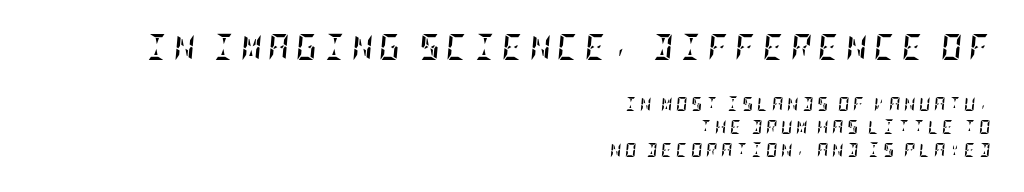
The image shows 26 px bold type, italic (leaning right); set right-aligned, normal line spacing (1.64x), unusually wide letter spacing (+0.25 em), not underlined; the first (top) block is 1.86x larger.
